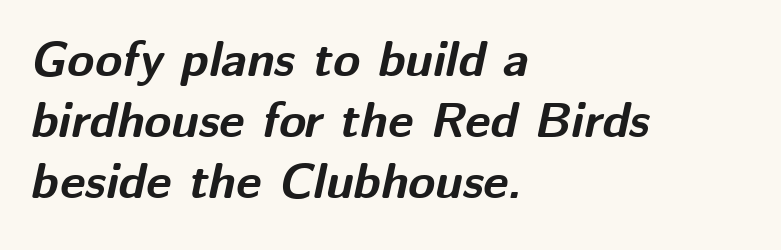
Descender tails drop into unmarked territory. Looks like regular typesetting: each glyph gets only the width it needs. Typographic density is high because the face is bold. Layout note: lines flush left. Italic: yes, the glyphs are oblique.
